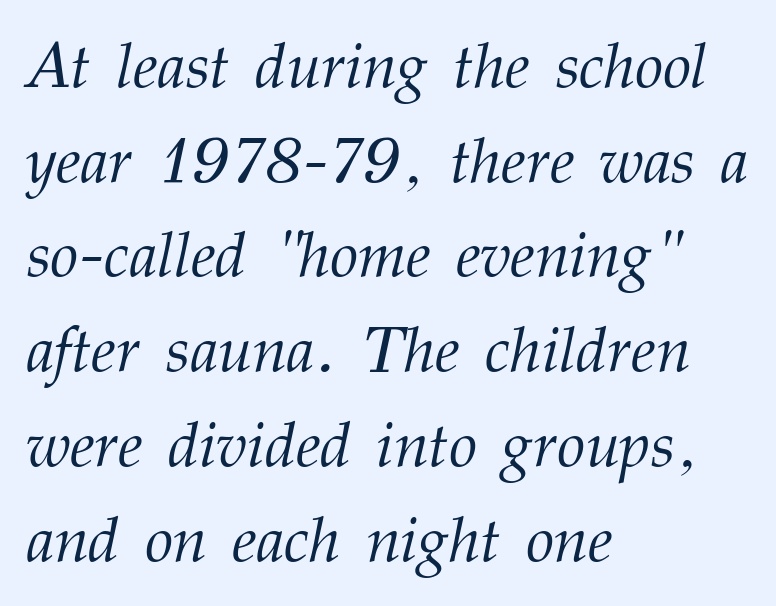
Regarding serifs, this sample has them. Character widths vary here, with narrow letters taking less room than wide ones. The lines are quadded left. These lines were composed using italics. In terms of leading, this rendering sits right in the middle. Bare-footed words on every line.
